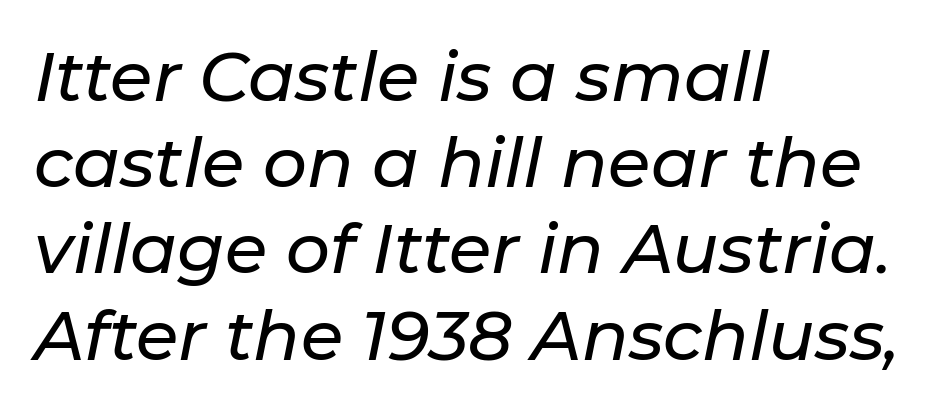
{"italic": "yes", "lean": "right", "slant_degrees": 11, "width": "normal", "stroke_contrast": "low", "x_height": "medium", "monospaced": "no", "underline": "no", "align": "left", "line_spacing": "normal", "line_spacing_ratio": 1.25, "letter_spacing": "normal", "letter_spacing_em": 0.0, "glyph_px": 69}
